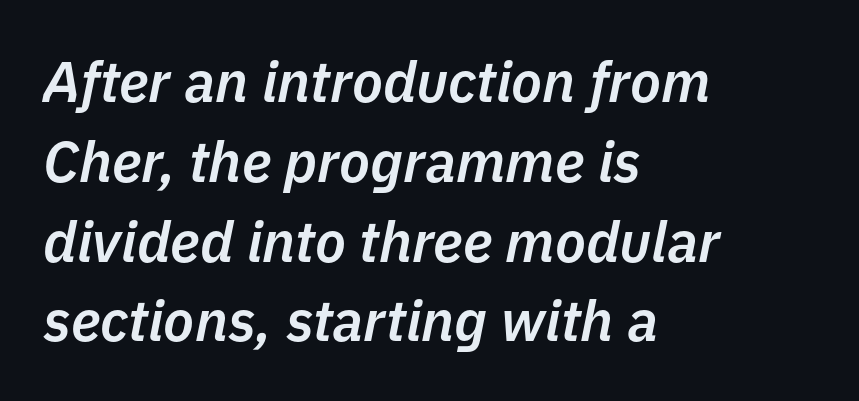
The image shows 57 px semibold type, italic (leaning right); set left-aligned, normal line spacing (1.4x), normal letter spacing, not underlined; low stroke contrast and a medium x-height.
